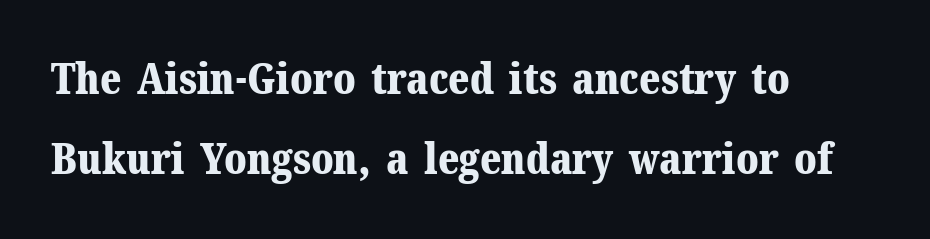
Q: Is the text bold? A: Yes.
Q: Is the text italic (slanted)? A: No, it is upright.
Q: Is the typeface a serif or a sans-serif typeface? A: Serif.
Q: Is the text underlined? A: No.
Q: How is the paragraph aligned? A: Left-aligned.
Q: Is the spacing between letters normal or unusually wide? A: Normal.
Q: Width (condensed, normal, or wide)? A: Normal.
Q: Stroke contrast? A: Medium.
Q: x-height? A: Medium.
Q: Monospaced? A: No.
